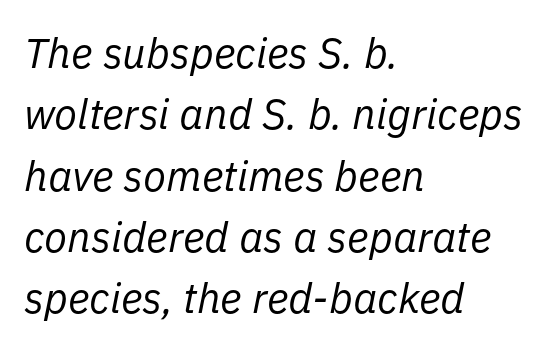
The image shows 42 px regular-weight type, italic (leaning right); set left-aligned, normal line spacing (1.46x), normal letter spacing, not underlined; low stroke contrast and a medium x-height.
